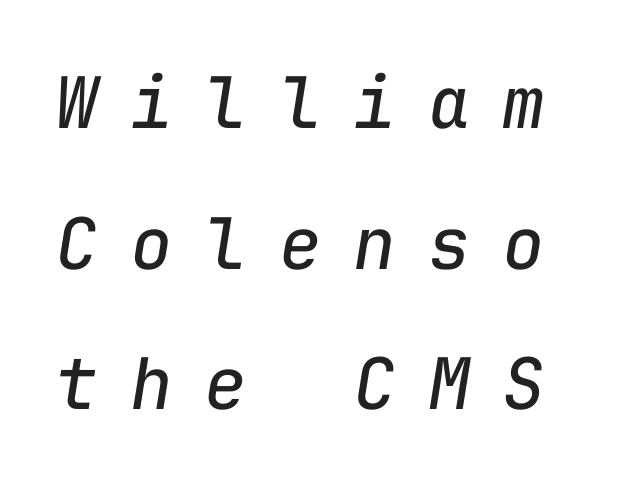
Q: Is the text bold? A: No.
Q: Is the text italic (slanted)? A: Yes, it leans right by about 9 degrees.
Q: Is the text underlined? A: No.
Q: Is the spacing between letters normal or unusually wide? A: Unusually wide.
Q: Is the spacing between lines tight, normal or loose? A: Loose.
Q: Width (condensed, normal, or wide)? A: Normal.
Q: Stroke contrast? A: Low.
Q: x-height? A: Medium.
Q: Monospaced? A: Yes.
